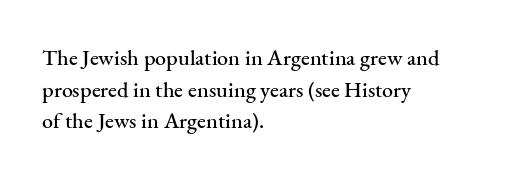
{"italic": "no", "underline": "no", "align": "left", "line_spacing": "normal", "line_spacing_ratio": 1.44, "letter_spacing": "normal", "letter_spacing_em": 0.0, "glyph_px": 22}
